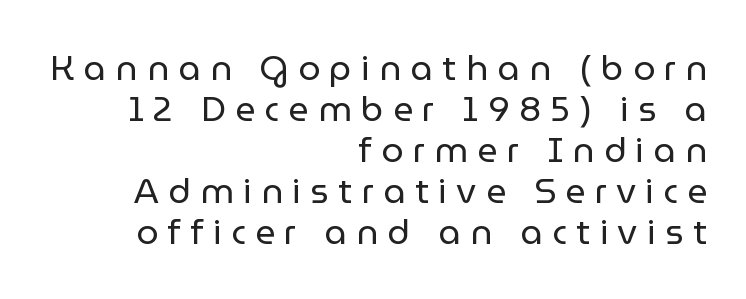
The image shows 35 px regular-weight sans-serif type, upright; set right-aligned, line spacing 1.17x, unusually wide letter spacing (+0.27 em), not underlined; low stroke contrast and a medium x-height.
